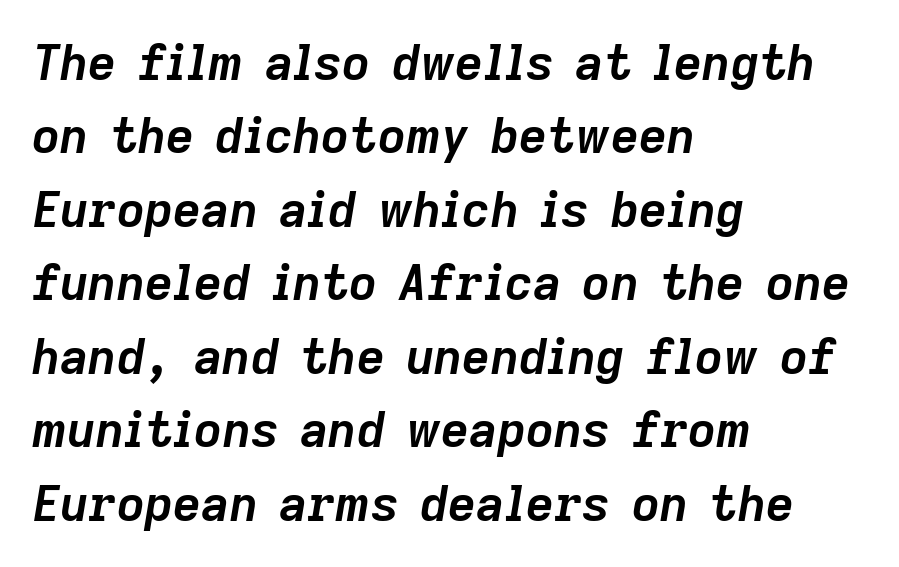
Character widths vary here, with narrow letters taking less room than wide ones. The glyphs look as if they've been sheared to an angle. Strokes here are thick enough to call this a true bold. Whoever set this chose a conventional vertical rhythm. Nothing unusual about the tracking: characters are spaced as the font intends. Letters rest on an invisible, unmarked baseline.
